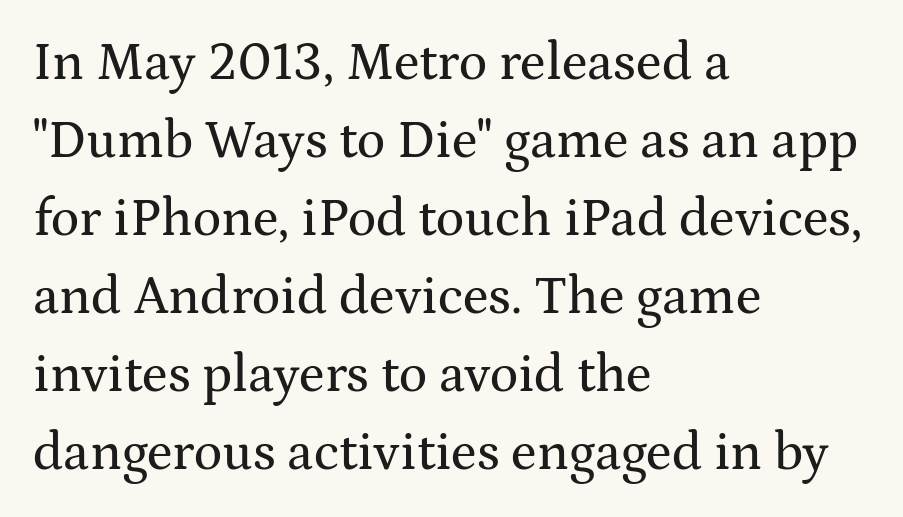
{"serif": "yes", "italic": "no", "width": "wide", "stroke_contrast": "medium", "x_height": "medium", "monospaced": "no", "underline": "no", "align": "left", "line_spacing": "normal", "line_spacing_ratio": 1.47, "letter_spacing": "normal", "letter_spacing_em": 0.0, "glyph_px": 53}
